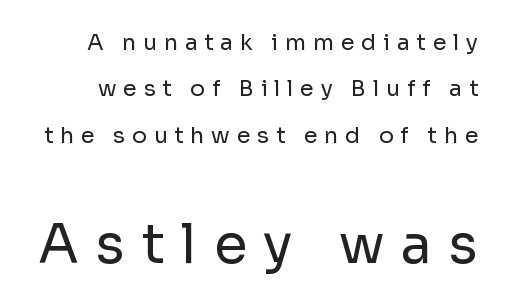
Q: Is the text bold? A: No.
Q: Is the text italic (slanted)? A: No, it is upright.
Q: Is the typeface a serif or a sans-serif typeface? A: Sans-serif.
Q: Is the text underlined? A: No.
Q: Is the spacing between letters normal or unusually wide? A: Unusually wide.
Q: Is the spacing between lines tight, normal or loose? A: Loose.
Q: Which block of text is set in a larger size, the first (top) or the second (bottom)? A: The second (bottom) one.
Q: Width (condensed, normal, or wide)? A: Normal.
Q: Stroke contrast? A: Low.
Q: x-height? A: Medium.
Q: Monospaced? A: No.
